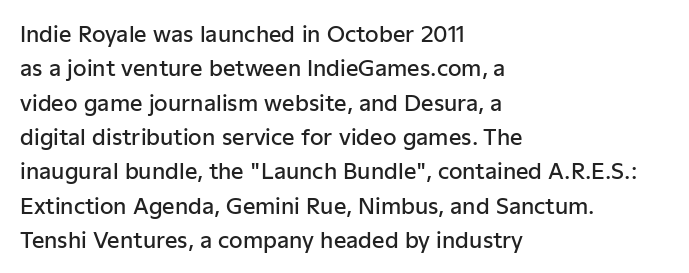
The image shows 22 px text type, upright; set left-aligned, normal line spacing (1.56x), normal letter spacing, not underlined.
